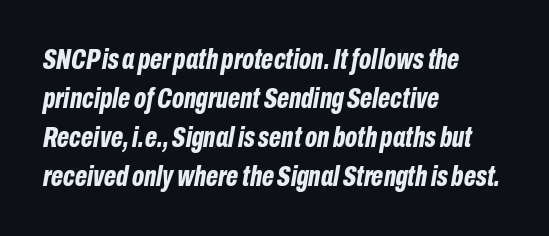
Every row of glyphs begins at an identical x-position on the left. Does extra space separate the letters? No, they use regular spacing. Looks like regular typesetting: each glyph gets only the width it needs. The foot of each line stays bare and open. Does the lettering tilt? It does — this is italic.
